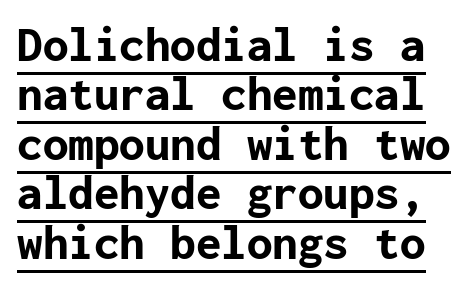
Typographically, this falls in the sans-serif category. No italicization has been applied; the sample stays upright. What stands out about the letter spacing? Nothing — it is the standard amount. The line-height multiplier appears low, near solid setting.
